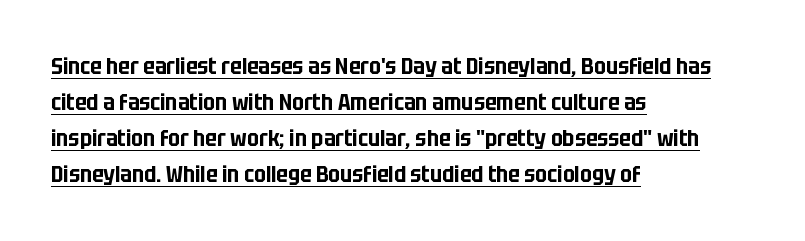
{"italic": "no", "underline": "yes", "align": "left", "line_spacing": "normal", "line_spacing_ratio": 1.57, "letter_spacing": "normal", "letter_spacing_em": 0.0, "glyph_px": 23}
